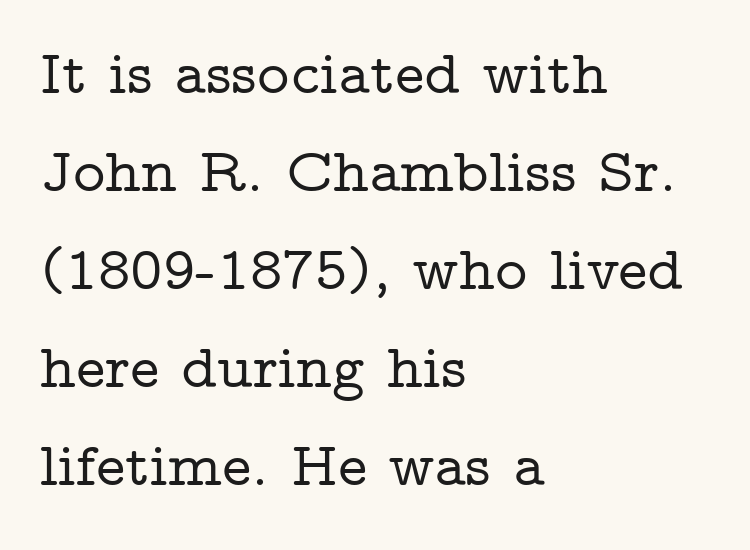
{"serif": "yes", "italic": "no", "width": "wide", "stroke_contrast": "low", "x_height": "medium", "monospaced": "no", "underline": "no", "align": "left", "line_spacing": "normal", "line_spacing_ratio": 1.58, "letter_spacing": "normal", "letter_spacing_em": 0.0, "glyph_px": 62}
